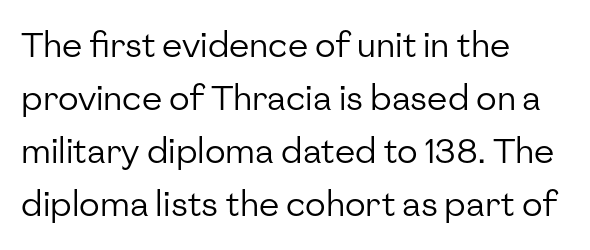
{"serif": "no", "italic": "no", "bold": "no", "weight": "regular", "width": "normal", "stroke_contrast": "low", "x_height": "medium", "monospaced": "no", "underline": "no", "align": "left", "line_spacing": "normal", "line_spacing_ratio": 1.56, "letter_spacing": "normal", "letter_spacing_em": 0.0, "glyph_px": 34}
